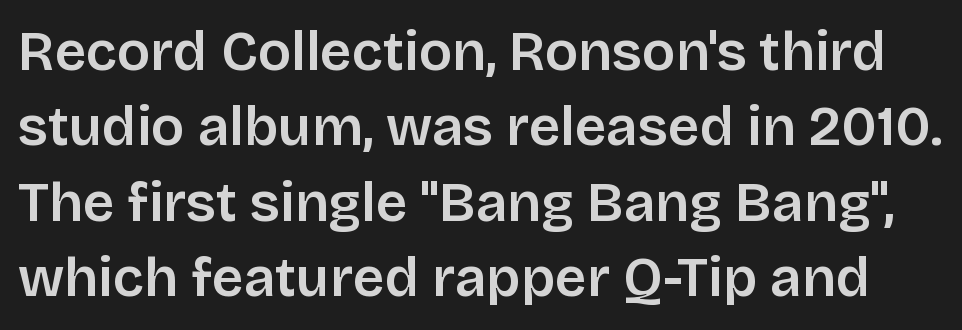
{"serif": "no", "italic": "no", "bold": "semi", "weight": "semibold", "width": "normal", "stroke_contrast": "low", "x_height": "large", "monospaced": "no", "underline": "no", "line_spacing": "normal", "line_spacing_ratio": 1.37, "letter_spacing": "normal", "letter_spacing_em": 0.0, "glyph_px": 55}
